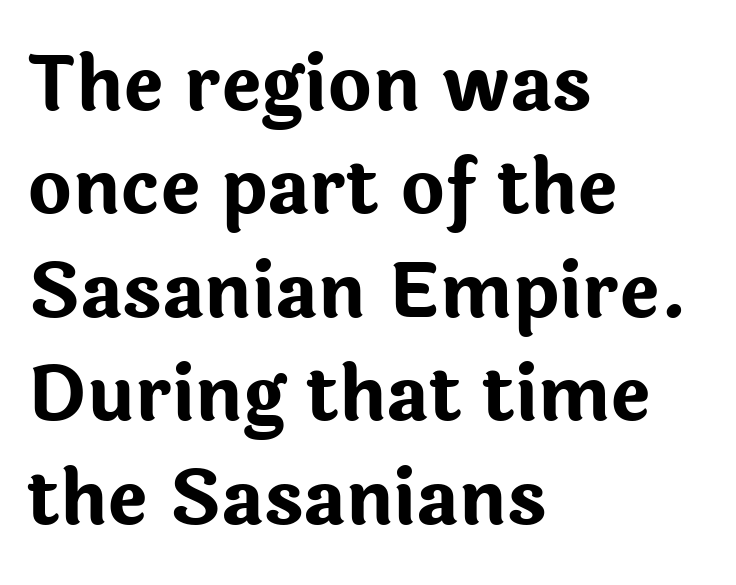
In terms of weight, the rendering is a true, heavy bold. Successive baselines arrive at the customary interval. A classic flush-left, rag-right setting is used for this passage. Stroke terminals: plain, sans-serif. This sample uses plain, unmodified letter spacing. Character widths vary here, with narrow letters taking less room than wide ones.
